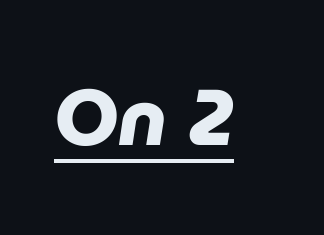
Does a line run under the words? Yes, clearly. Each glyph is drawn with heavy, bold strokes. Note the varied advance widths — an 'i' is clearly narrower than an 'm'. Grotesque or geometric, the face here clearly has no serifs.
